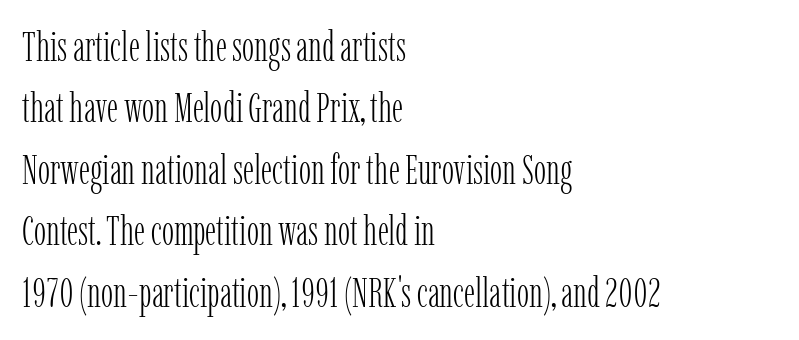
The image shows 41 px light, condensed serif type, upright; set left-aligned, normal line spacing (1.5x), normal letter spacing, not underlined; low stroke contrast and a medium x-height.
